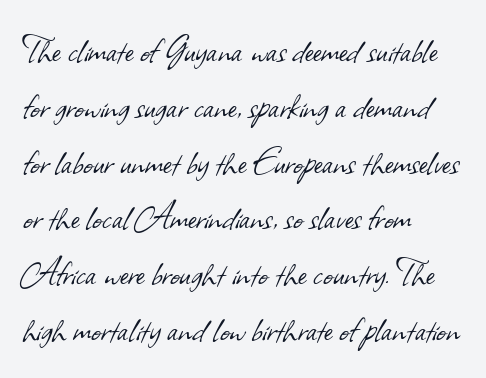
Q: Is the text bold? A: No.
Q: Is the typeface a serif or a sans-serif typeface? A: Sans-serif.
Q: Is the text underlined? A: No.
Q: How is the paragraph aligned? A: Left-aligned.
Q: Is the spacing between letters normal or unusually wide? A: Normal.
Q: Is the spacing between lines tight, normal or loose? A: Normal.
Q: Width (condensed, normal, or wide)? A: Normal.
Q: Stroke contrast? A: Low.
Q: x-height? A: Small.
Q: Monospaced? A: No.
